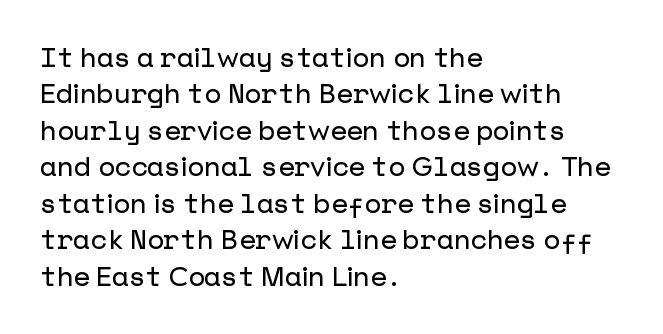
{"italic": "no", "underline": "no", "align": "left", "line_spacing": "normal", "line_spacing_ratio": 1.35, "letter_spacing": "normal", "letter_spacing_em": 0.0, "glyph_px": 27}
